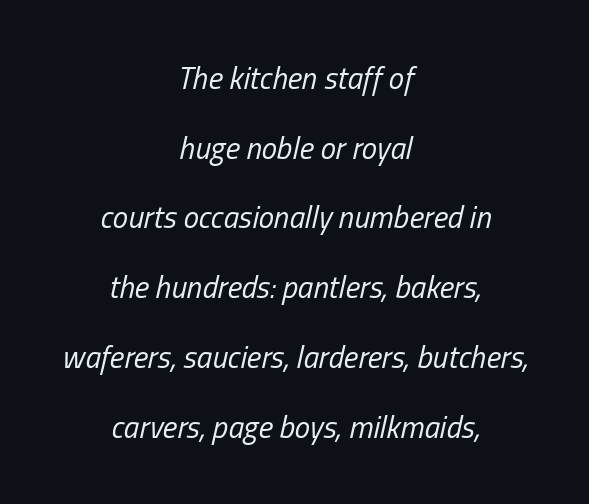
Q: Is the text bold? A: No.
Q: Is the text italic (slanted)? A: Yes, it leans right by about 13 degrees.
Q: Is the text underlined? A: No.
Q: How is the paragraph aligned? A: Centered.
Q: Is the spacing between letters normal or unusually wide? A: Normal.
Q: Is the spacing between lines tight, normal or loose? A: Loose.
Q: Width (condensed, normal, or wide)? A: Condensed.
Q: Stroke contrast? A: Low.
Q: x-height? A: Medium.
Q: Monospaced? A: No.
